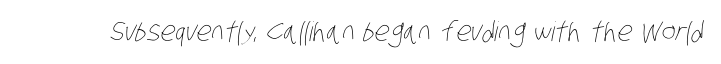
The image shows 27 px text type; set normal letter spacing, not underlined.
